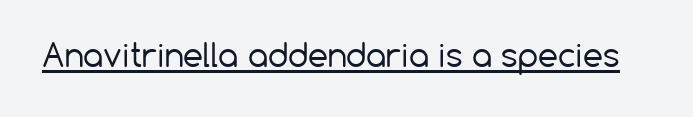
{"serif": "no", "italic": "no", "bold": "no", "weight": "regular", "width": "normal", "stroke_contrast": "low", "x_height": "medium", "monospaced": "no", "underline": "yes", "letter_spacing": "normal", "letter_spacing_em": 0.0, "glyph_px": 32}
